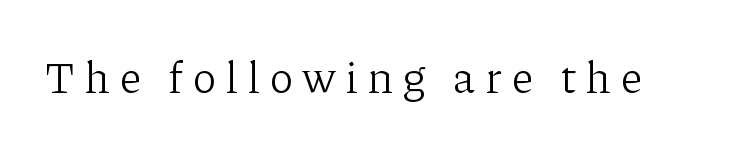
{"serif": "yes", "italic": "no", "bold": "no", "weight": "light", "width": "normal", "stroke_contrast": "low", "x_height": "medium", "monospaced": "no", "underline": "no", "letter_spacing": "wide", "letter_spacing_em": 0.23, "glyph_px": 44}
